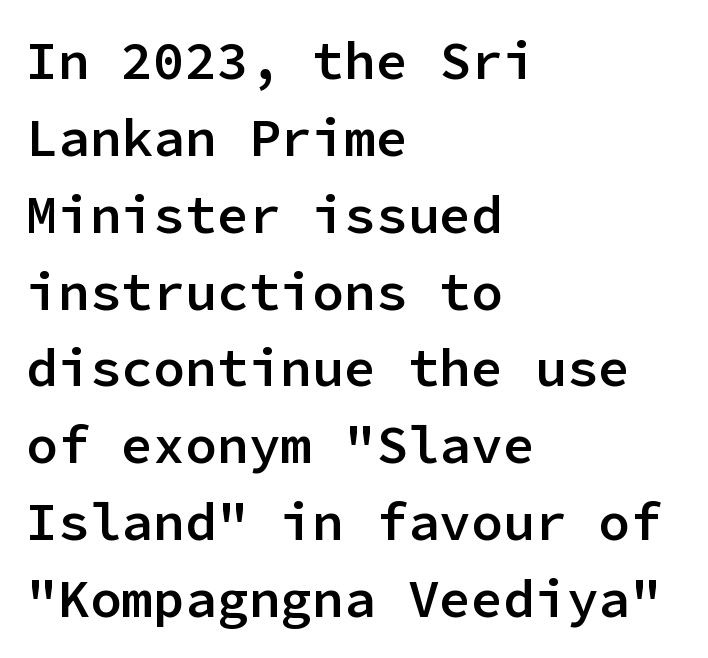
The image shows 53 px semibold sans-serif type, upright, monospaced; set left-aligned, normal line spacing (1.45x), normal letter spacing, not underlined; low stroke contrast and a medium x-height.
